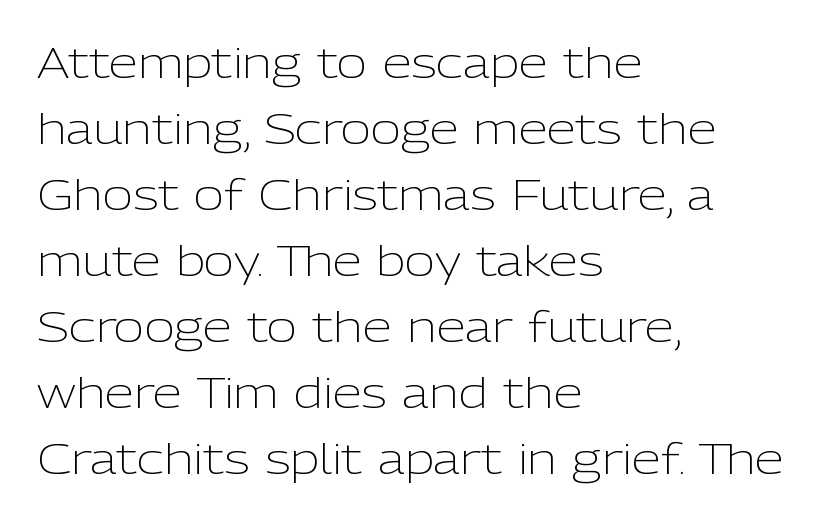
{"serif": "no", "italic": "no", "bold": "no", "weight": "light", "width": "normal", "stroke_contrast": "low", "x_height": "medium", "monospaced": "no", "underline": "no", "align": "left", "line_spacing": "normal", "line_spacing_ratio": 1.57, "letter_spacing": "normal", "letter_spacing_em": 0.0, "glyph_px": 42}
